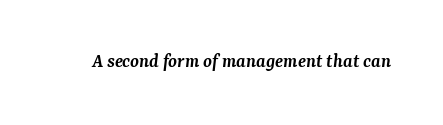
The image shows 20 px text type, italic (leaning right); set normal letter spacing, not underlined.
